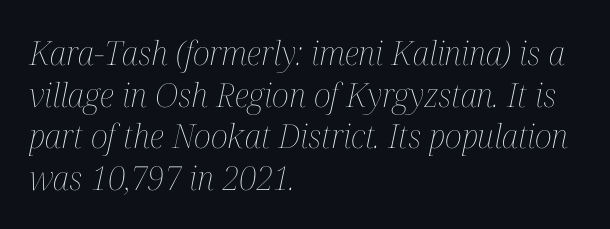
Is the letter spacing exaggerated? No — it looks like the ordinary default. Proportional: the letters do not fall into vertical columns. Has an underline been added? It has not. Visually the block forms a straight wall on the left and a jagged coastline on the right. Is there much room between lines? A standard amount, neither cramped nor airy. Is the type slanted? Yes — the strokes lean at a clear angle.
